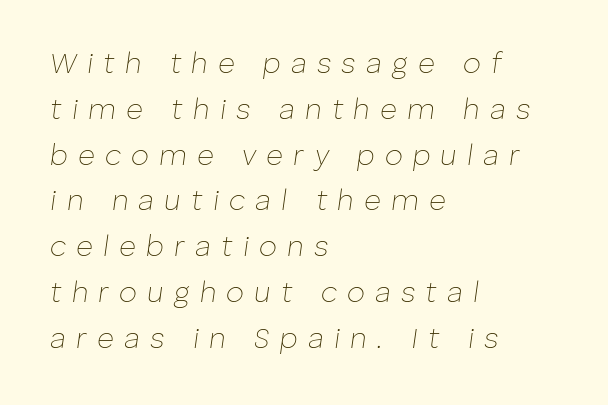
Q: Is the text bold? A: No.
Q: Is the text italic (slanted)? A: Yes, it leans right by about 8 degrees.
Q: Is the text underlined? A: No.
Q: How is the paragraph aligned? A: Left-aligned.
Q: Is the spacing between letters normal or unusually wide? A: Unusually wide.
Q: Is the spacing between lines tight, normal or loose? A: Normal.
Q: Width (condensed, normal, or wide)? A: Normal.
Q: Stroke contrast? A: Low.
Q: x-height? A: Medium.
Q: Monospaced? A: No.
